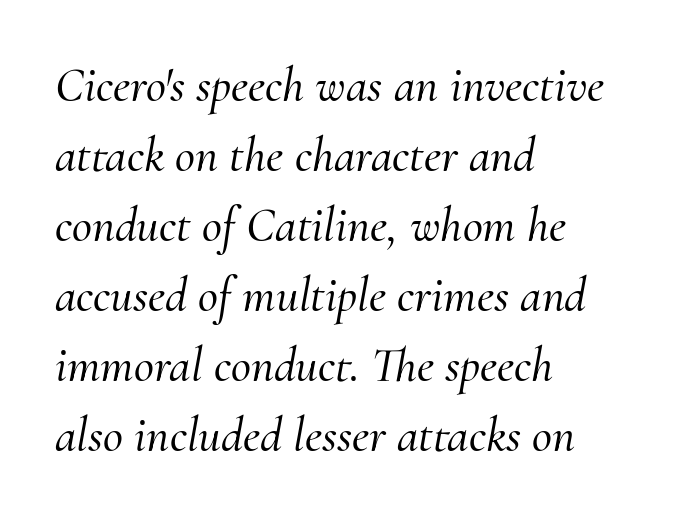
The image shows 49 px serif type, italic (leaning right); set left-aligned, normal line spacing (1.43x), normal letter spacing, not underlined; medium stroke contrast and a small x-height.
